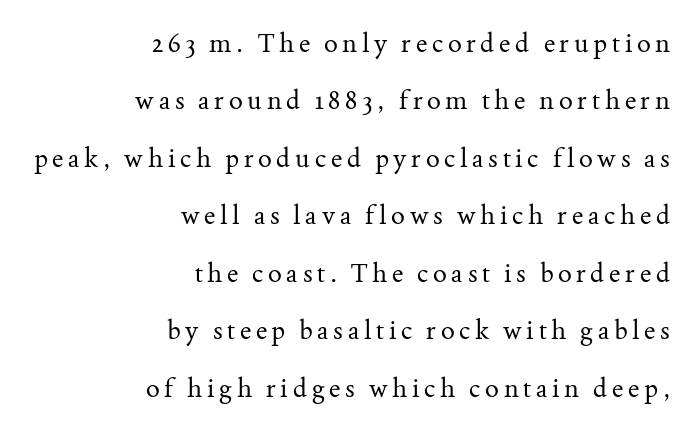
Summary of weight: not heavy and not bold. The typography opts for an upright posture over an oblique one. Right-aligned paragraph, ragged on the left. Horizontal bands of white between lines are thick stripes. Descenders are the only things crossing below the line.
